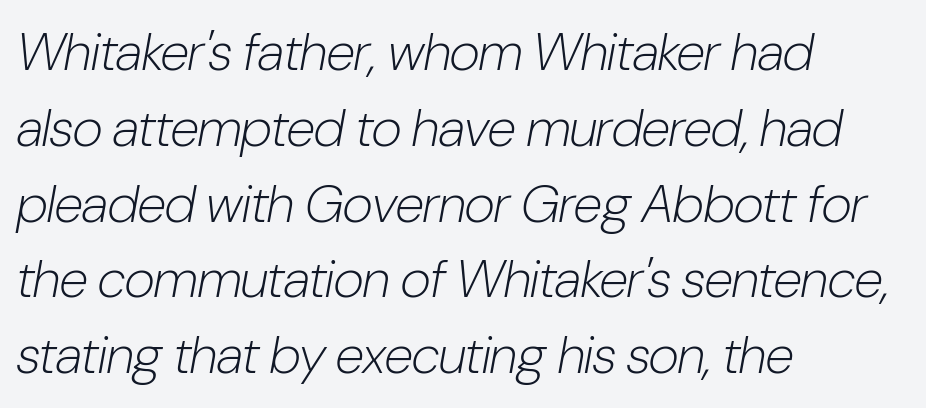
Between one letter and the next there's only the usual sliver of space. Beneath every word, the page is bare. Summary of weight: not heavy and not bold. Would a proofreader flag this as italicized? Yes. In terms of leading, this rendering sits right in the middle.
